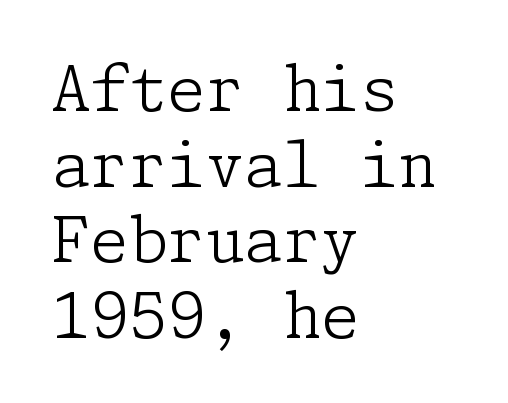
The image shows 62 px light serif type, upright; set left-aligned, line spacing 1.22x, normal letter spacing, not underlined; low stroke contrast and a medium x-height.
